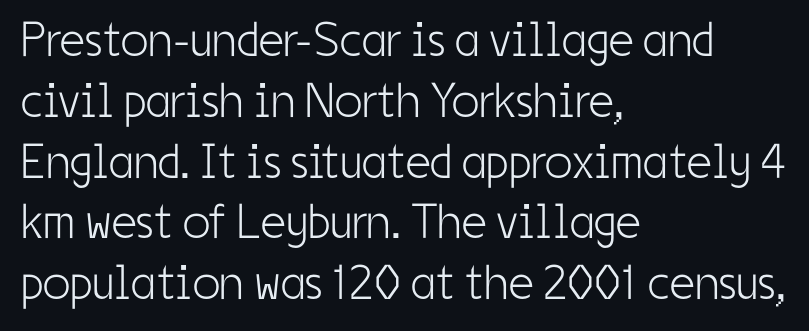
Each word holds together tightly as a unit, with standard inter-letter gaps. The typography opts for an upright posture over an oblique one. The designer went with a sans here, leaving each stem footless. The area under the type is left untouched. The rag falls on the right side of this text block.
